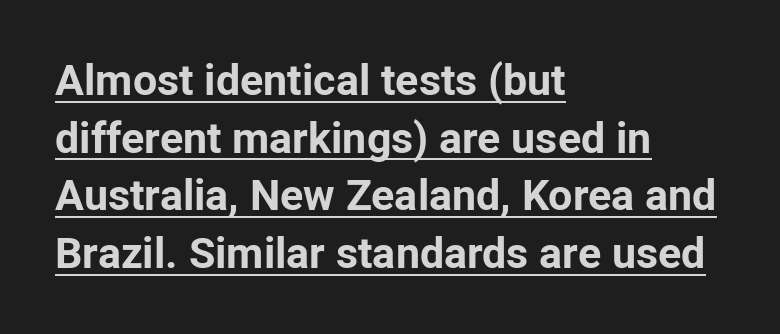
The image shows 43 px bold sans-serif type, upright; set left-aligned, normal line spacing (1.34x), normal letter spacing, underlined; low stroke contrast and a medium x-height.
